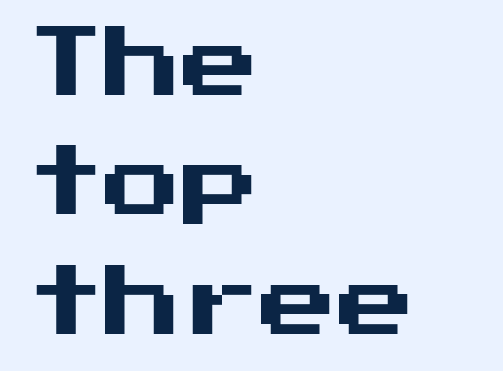
The image shows 78 px sans-serif type, upright; set left-aligned, normal line spacing (1.53x), normal letter spacing, not underlined; medium stroke contrast and a medium x-height.
